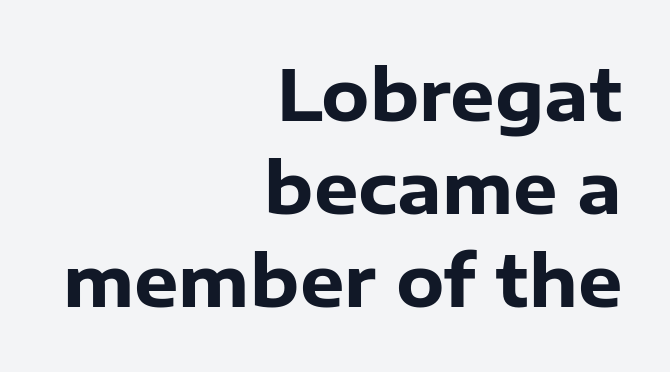
{"serif": "no", "italic": "no", "bold": "yes", "weight": "heavy", "width": "normal", "stroke_contrast": "low", "x_height": "medium", "monospaced": "no", "underline": "no", "align": "right", "line_spacing": "normal", "line_spacing_ratio": 1.33, "letter_spacing": "normal", "letter_spacing_em": 0.0, "glyph_px": 70}
